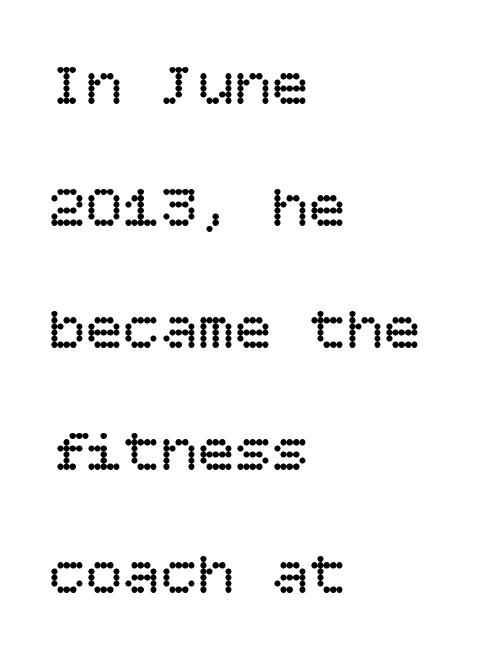
Q: Is the text bold? A: No.
Q: Is the text italic (slanted)? A: No, it is upright.
Q: Is the text underlined? A: No.
Q: How is the paragraph aligned? A: Left-aligned.
Q: Is the spacing between letters normal or unusually wide? A: Normal.
Q: Is the spacing between lines tight, normal or loose? A: Loose.
Q: Width (condensed, normal, or wide)? A: Normal.
Q: Stroke contrast? A: Low.
Q: x-height? A: Large.
